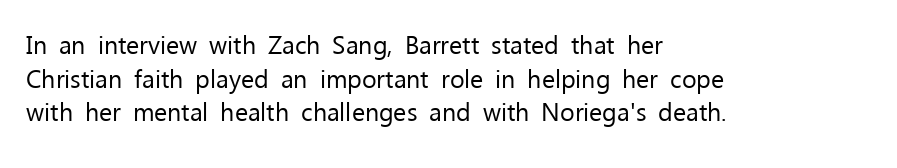
The image shows 25 px text type, upright; set left-aligned, normal line spacing (1.35x), normal letter spacing, not underlined.
